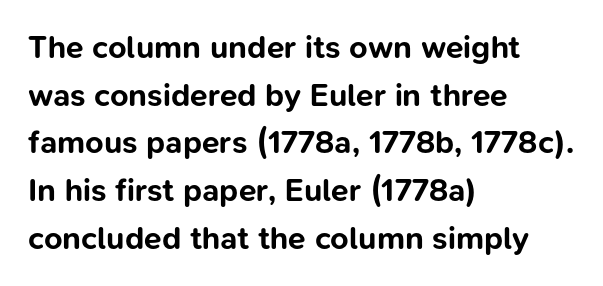
The image shows 32 px bold sans-serif type, upright; set left-aligned, normal line spacing (1.49x), normal letter spacing, not underlined; low stroke contrast and a medium x-height.
